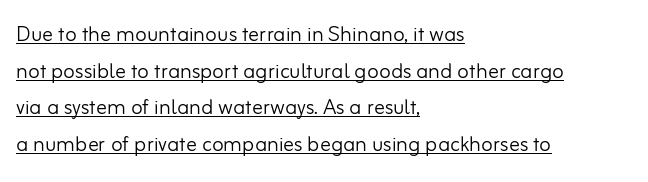
Q: Is the text bold? A: No.
Q: Is the text italic (slanted)? A: No, it is upright.
Q: Is the text underlined? A: Yes.
Q: How is the paragraph aligned? A: Left-aligned.
Q: Is the spacing between letters normal or unusually wide? A: Normal.
Q: Is the spacing between lines tight, normal or loose? A: Normal.
